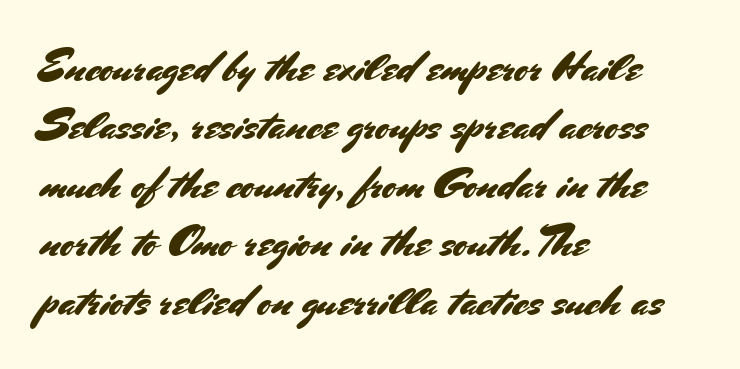
Beneath every word, the page is bare. This rendering employs a face without finishing strokes, i.e., a sans-serif. Normally led — the rows are evenly, conventionally spaced.
